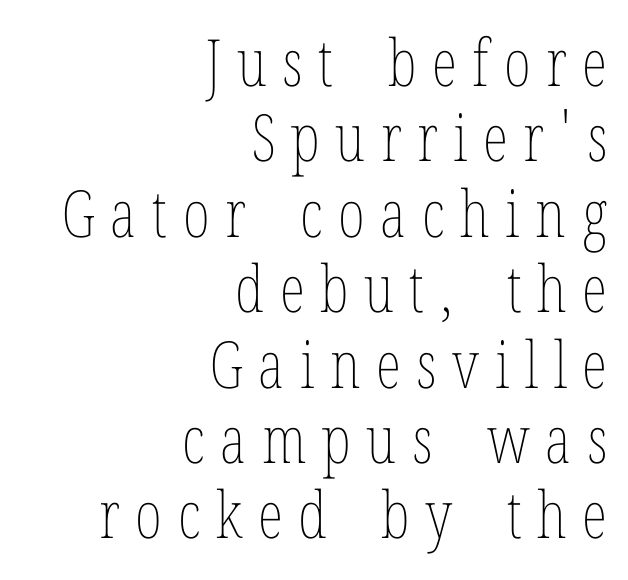
{"italic": "no", "bold": "no", "weight": "thin", "width": "condensed", "stroke_contrast": "low", "x_height": "medium", "monospaced": "no", "underline": "no", "align": "right", "line_spacing_ratio": 1.16, "letter_spacing": "wide", "letter_spacing_em": 0.24, "glyph_px": 65}
